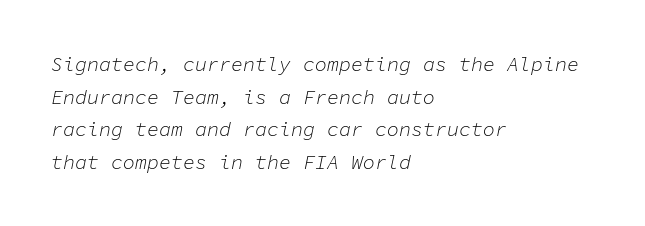
The image shows 20 px text type, italic (leaning right); set left-aligned, normal line spacing (1.63x), normal letter spacing, not underlined.
